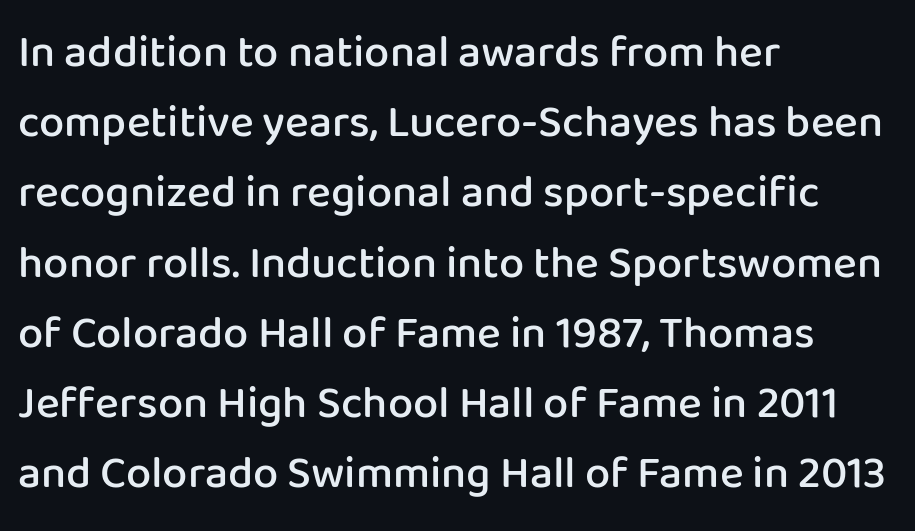
The rendering shows plain stroke endings on the letterforms — a sans-serif design. You could not count columns in this text — the font is proportionally spaced. Compared with a centered layout, this one pins lines to the left instead. Descender tails drop into unmarked territory.
